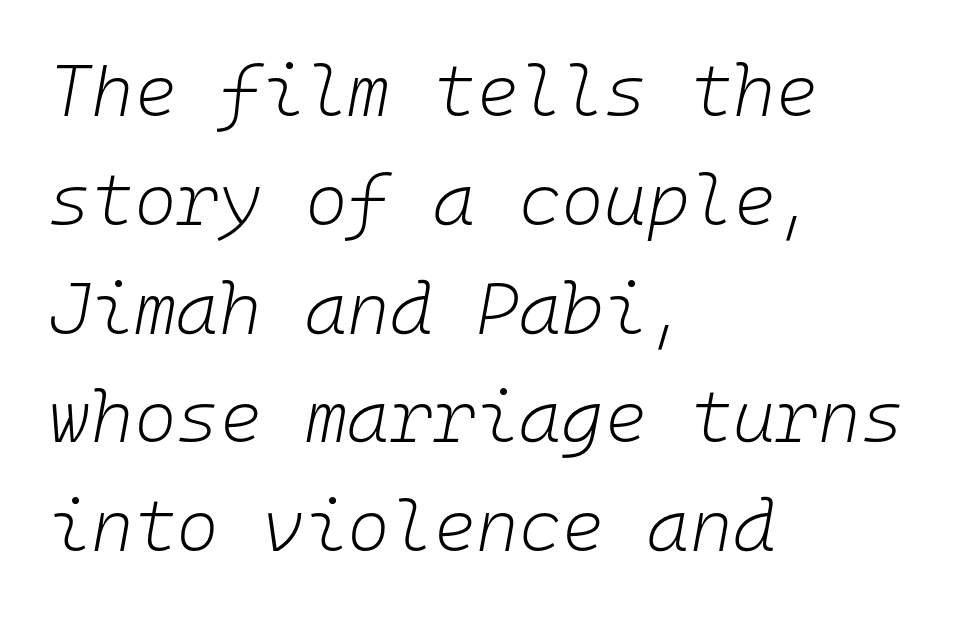
The text carries the slant typical of an italic or oblique font. Spacing verdict: monospaced, one width for all characters. Each line starts at the same left margin while the right side varies. A bare baseline throughout the passage.
